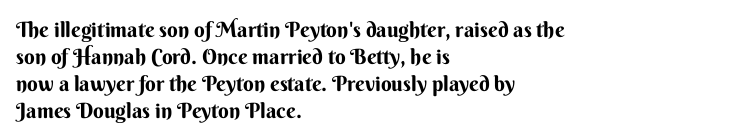
Q: Is the text italic (slanted)? A: No, it is upright.
Q: Is the text underlined? A: No.
Q: How is the paragraph aligned? A: Left-aligned.
Q: Is the spacing between letters normal or unusually wide? A: Normal.
Q: Is the spacing between lines tight, normal or loose? A: Normal.
